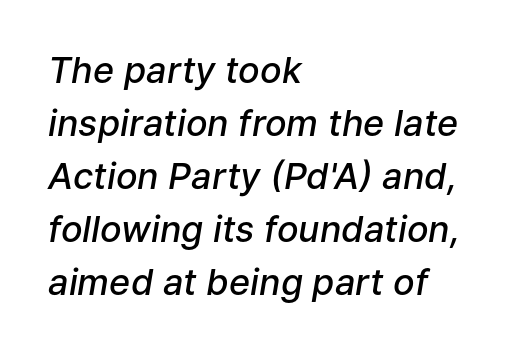
{"italic": "yes", "lean": "right", "slant_degrees": 9, "bold": "semi", "weight": "semibold", "width": "normal", "stroke_contrast": "low", "x_height": "medium", "monospaced": "no", "underline": "no", "align": "left", "line_spacing": "normal", "line_spacing_ratio": 1.47, "letter_spacing": "normal", "letter_spacing_em": 0.0, "glyph_px": 36}
